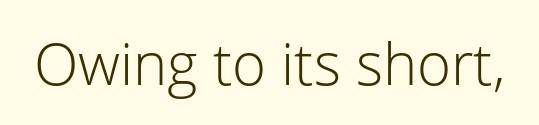
{"serif": "no", "italic": "no", "bold": "no", "weight": "light", "width": "normal", "stroke_contrast": "low", "x_height": "medium", "monospaced": "no", "underline": "no", "letter_spacing": "normal", "letter_spacing_em": 0.0, "glyph_px": 58}
